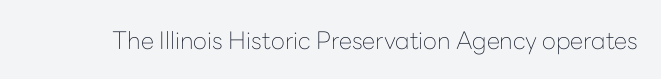
The image shows 24 px text type, upright; set normal letter spacing, not underlined.
